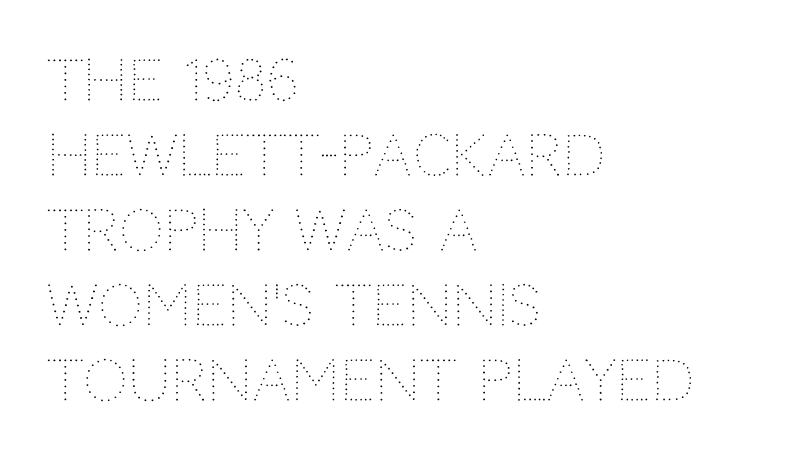
Q: Is the text bold? A: No.
Q: Is the text italic (slanted)? A: No, it is upright.
Q: Is the text underlined? A: No.
Q: How is the paragraph aligned? A: Left-aligned.
Q: Is the spacing between letters normal or unusually wide? A: Normal.
Q: Is the spacing between lines tight, normal or loose? A: Normal.
Q: Width (condensed, normal, or wide)? A: Normal.
Q: Stroke contrast? A: Medium.
Q: x-height? A: Large.
Q: Monospaced? A: No.
